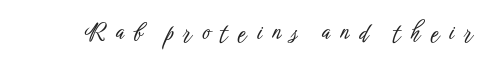
Quick note: underline off. There is plenty of visible air inserted between adjacent glyphs.
